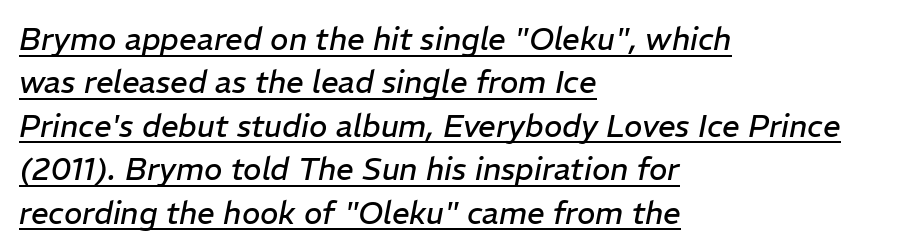
Q: Is the text bold? A: No.
Q: Is the text italic (slanted)? A: Yes, it leans right by about 11 degrees.
Q: Is the text underlined? A: Yes.
Q: How is the paragraph aligned? A: Left-aligned.
Q: Is the spacing between letters normal or unusually wide? A: Normal.
Q: Is the spacing between lines tight, normal or loose? A: Normal.
Q: Width (condensed, normal, or wide)? A: Normal.
Q: Stroke contrast? A: Low.
Q: x-height? A: Medium.
Q: Monospaced? A: No.
